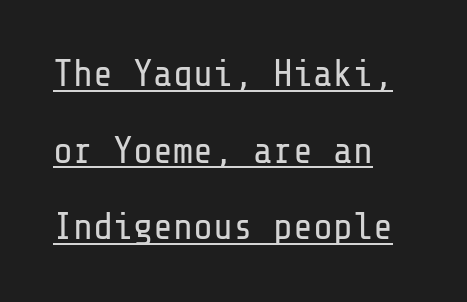
The image shows 37 px regular-weight sans-serif type, upright; set left-aligned, loose line spacing (2.07x), normal letter spacing, underlined; low stroke contrast and a medium x-height.
